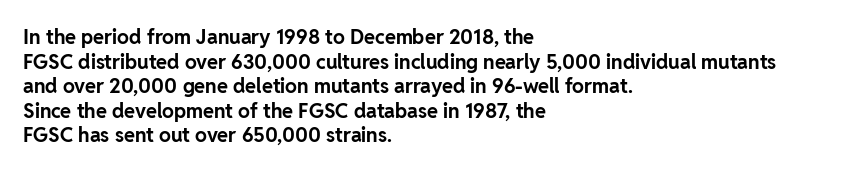
The foot of each line stays bare and open. The letters are bold, with thick, heavy strokes. The letters stand straight up with perfectly vertical stems. Compared with typical body copy, the letter spacing here is the same. These lines stack with their left ends in a neat column.
